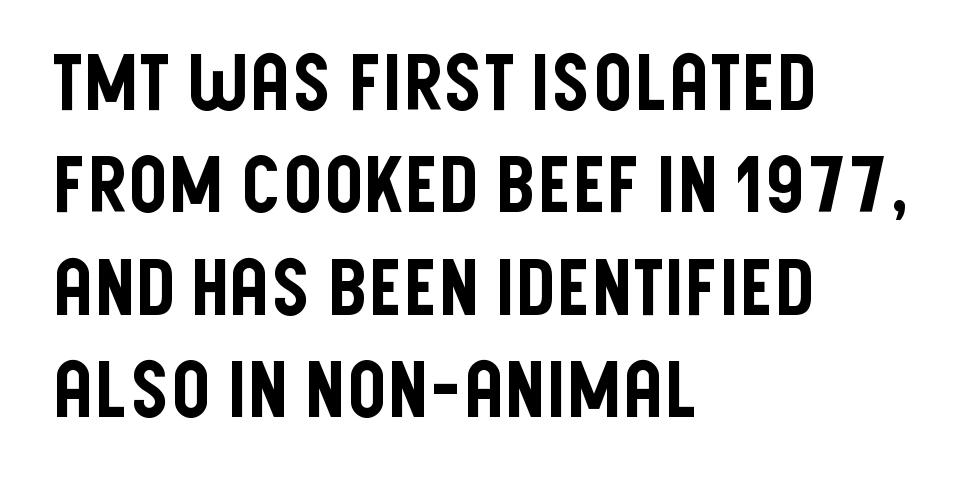
{"serif": "no", "italic": "no", "width": "condensed", "stroke_contrast": "low", "x_height": "large", "monospaced": "no", "underline": "no", "align": "left", "line_spacing": "normal", "line_spacing_ratio": 1.33, "letter_spacing": "normal", "letter_spacing_em": 0.0, "glyph_px": 77}
